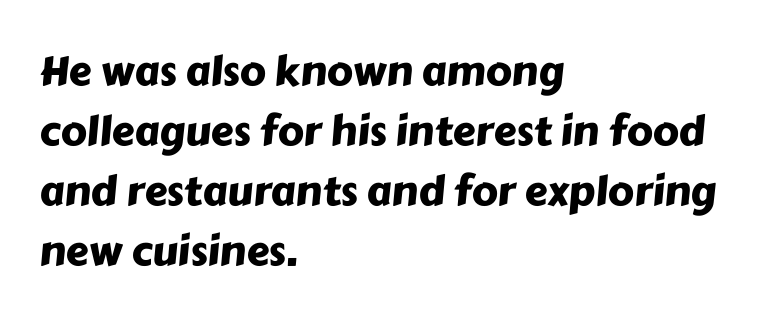
This sample has the flowing, uneven cadence of proportional lettering. This rendering features lettering with no underline. You could call the tracking neutral — neither tight nor loose. This rendering uses left alignment, leaving the right contour irregular. The text was rendered using a sans face with plain stroke endings.
